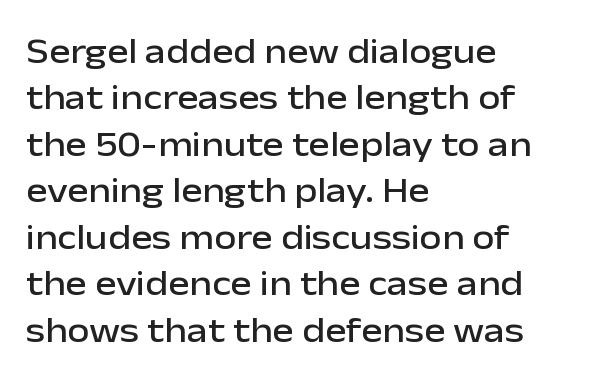
{"serif": "no", "italic": "no", "width": "normal", "stroke_contrast": "low", "x_height": "medium", "monospaced": "no", "underline": "no", "align": "left", "line_spacing": "normal", "line_spacing_ratio": 1.29, "letter_spacing": "normal", "letter_spacing_em": 0.0, "glyph_px": 36}
